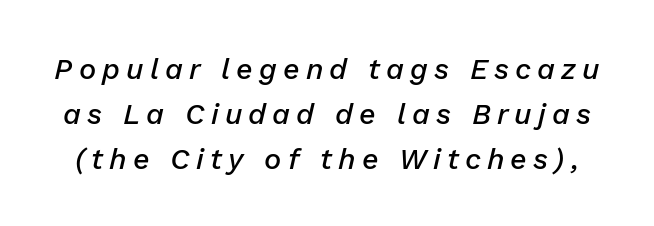
{"italic": "yes", "lean": "right", "slant_degrees": 13, "bold": "semi", "weight": "semibold", "width": "normal", "stroke_contrast": "low", "x_height": "medium", "monospaced": "no", "underline": "no", "line_spacing": "normal", "line_spacing_ratio": 1.56, "letter_spacing": "wide", "letter_spacing_em": 0.21, "glyph_px": 29}
